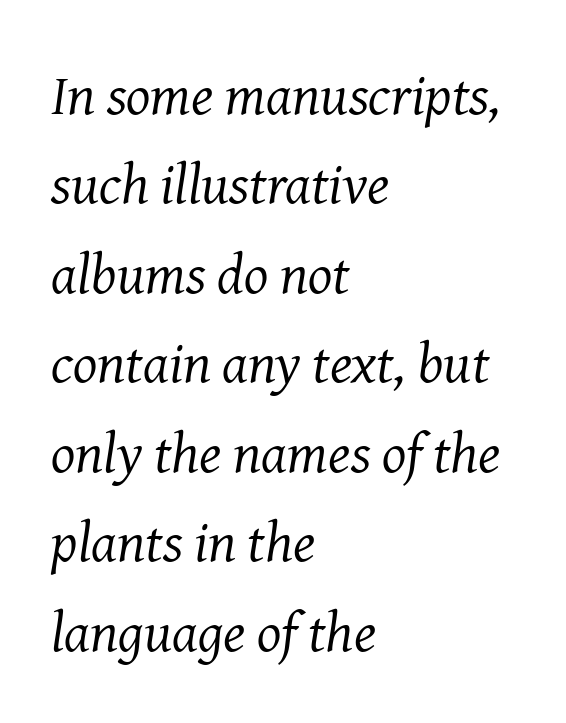
{"serif": "yes", "italic": "yes", "lean": "right", "slant_degrees": 8, "bold": "no", "weight": "regular", "width": "normal", "stroke_contrast": "medium", "x_height": "medium", "monospaced": "no", "underline": "no", "align": "left", "line_spacing": "normal", "line_spacing_ratio": 1.57, "letter_spacing": "normal", "letter_spacing_em": 0.0, "glyph_px": 57}
